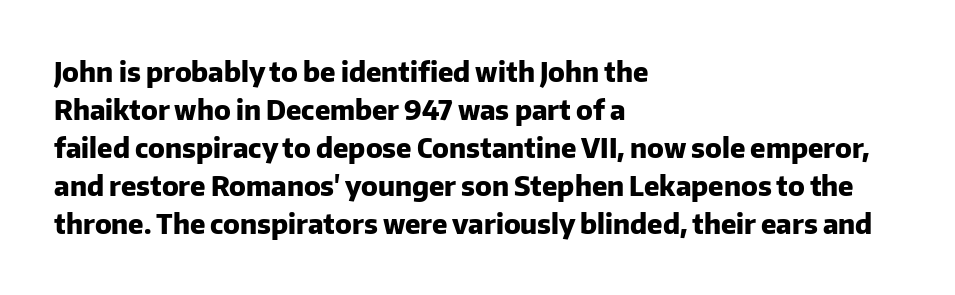
Q: Is the text bold? A: Yes.
Q: Is the text italic (slanted)? A: No, it is upright.
Q: Is the text underlined? A: No.
Q: How is the paragraph aligned? A: Left-aligned.
Q: Is the spacing between letters normal or unusually wide? A: Normal.
Q: Is the spacing between lines tight, normal or loose? A: Normal.
